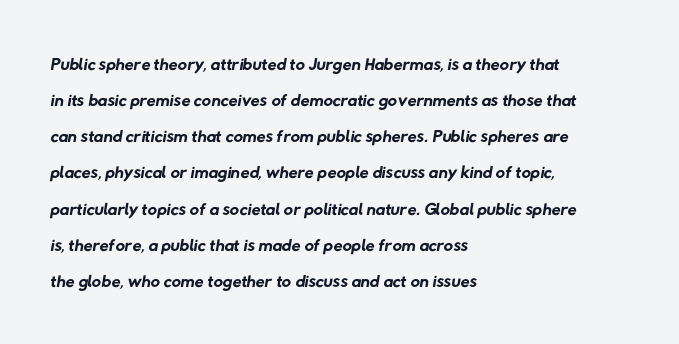
Q: Is the text bold? A: No.
Q: Is the text underlined? A: No.
Q: How is the paragraph aligned? A: Left-aligned.
Q: Is the spacing between letters normal or unusually wide? A: Normal.
Q: Is the spacing between lines tight, normal or loose? A: Normal.
